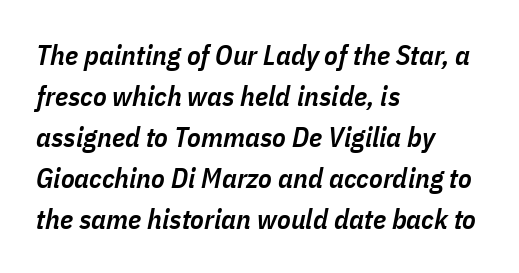
Q: Is the text bold? A: Semi-bold.
Q: Is the text italic (slanted)? A: Yes, it leans right by about 11 degrees.
Q: Is the text underlined? A: No.
Q: How is the paragraph aligned? A: Left-aligned.
Q: Is the spacing between letters normal or unusually wide? A: Normal.
Q: Is the spacing between lines tight, normal or loose? A: Normal.
Q: Width (condensed, normal, or wide)? A: Condensed.
Q: Stroke contrast? A: Low.
Q: x-height? A: Medium.
Q: Monospaced? A: No.
